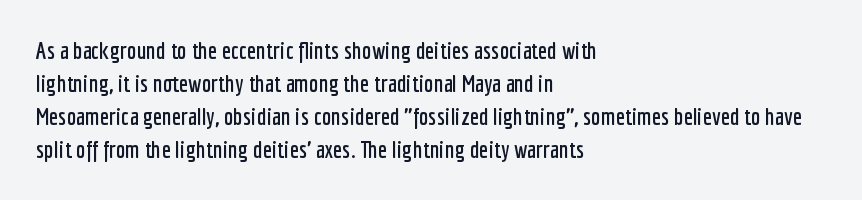
{"italic": "no", "underline": "no", "align": "left", "line_spacing": "normal", "line_spacing_ratio": 1.38, "letter_spacing": "normal", "letter_spacing_em": 0.0, "glyph_px": 24}
